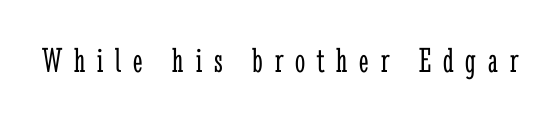
The font is comparable to plain body text, perhaps lighter. Is the letter spacing exaggerated? Yes — the characters are pushed far apart. Unlike italic type, these characters show no tilt at all. Underlining? Definitely not there.
